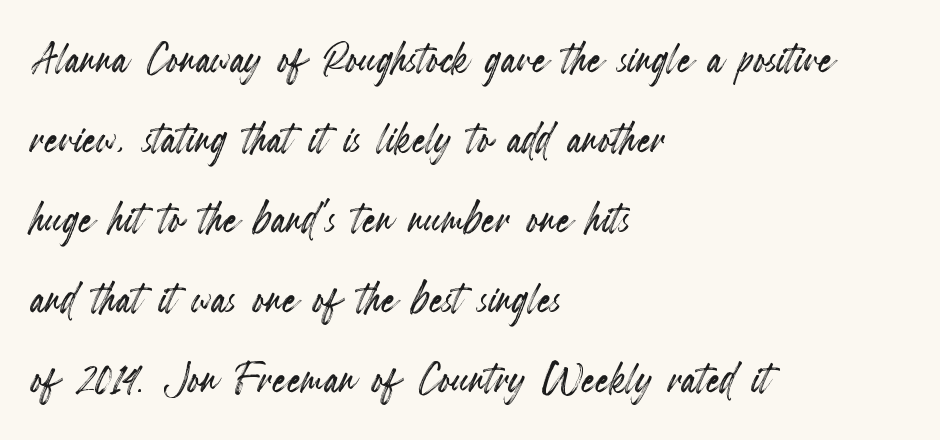
The paragraph shown leans on its left margin. Horizontal bands of white between lines are of average thickness. Only glyphs here, with clear space below each row. Note the varied advance widths — an 'i' is clearly narrower than an 'm'. These lines keep a tight, regular rhythm from letter to letter.
